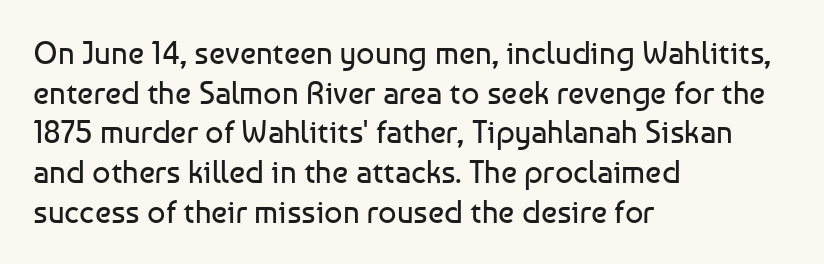
{"serif": "no", "italic": "no", "bold": "no", "weight": "regular", "width": "normal", "stroke_contrast": "low", "x_height": "medium", "monospaced": "no", "underline": "no", "align": "left", "line_spacing_ratio": 1.24, "letter_spacing": "normal", "letter_spacing_em": 0.0, "glyph_px": 32}
